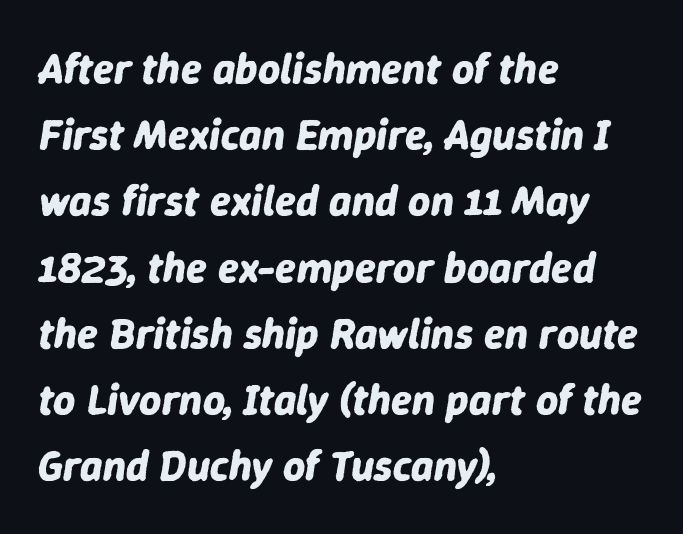
The image shows 43 px bold type, italic (leaning right); set left-aligned, normal line spacing (1.54x), normal letter spacing, not underlined; low stroke contrast and a medium x-height.
